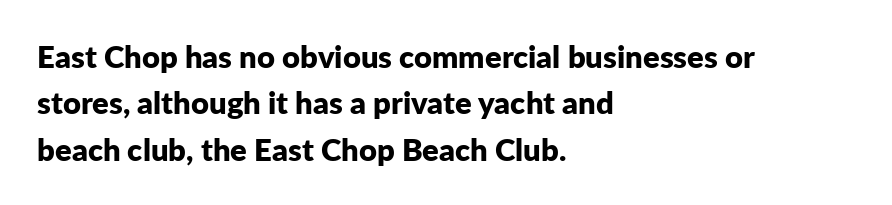
Q: Is the text bold? A: Yes.
Q: Is the text italic (slanted)? A: No, it is upright.
Q: Is the typeface a serif or a sans-serif typeface? A: Sans-serif.
Q: Is the text underlined? A: No.
Q: How is the paragraph aligned? A: Left-aligned.
Q: Is the spacing between letters normal or unusually wide? A: Normal.
Q: Is the spacing between lines tight, normal or loose? A: Normal.
Q: Width (condensed, normal, or wide)? A: Normal.
Q: Stroke contrast? A: Low.
Q: x-height? A: Medium.
Q: Monospaced? A: No.
